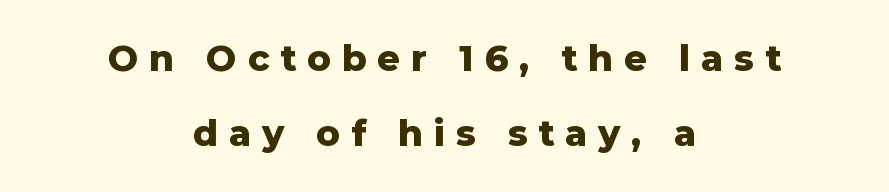
{"serif": "no", "italic": "no", "bold": "yes", "weight": "heavy", "width": "normal", "stroke_contrast": "low", "x_height": "medium", "monospaced": "no", "underline": "no", "align": "center", "line_spacing": "loose", "line_spacing_ratio": 2.07, "letter_spacing": "wide", "letter_spacing_em": 0.3, "glyph_px": 36}
